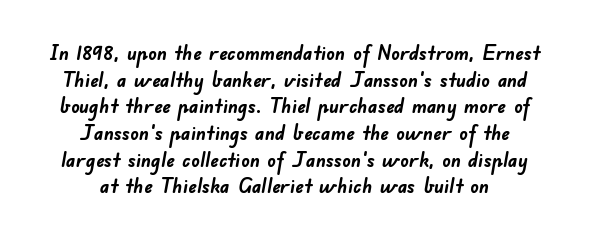
The image shows 21 px bold type; set centered, normal line spacing (1.27x), normal letter spacing, not underlined.
